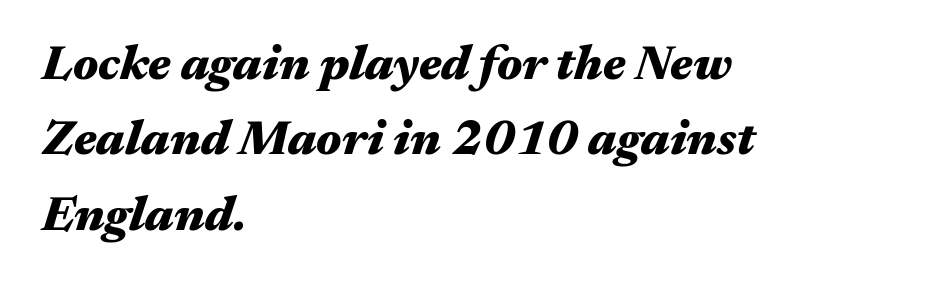
{"italic": "yes", "lean": "right", "slant_degrees": 17, "bold": "yes", "weight": "heavy", "width": "wide", "stroke_contrast": "medium", "x_height": "medium", "monospaced": "no", "underline": "no", "align": "left", "line_spacing": "normal", "line_spacing_ratio": 1.54, "letter_spacing": "normal", "letter_spacing_em": 0.0, "glyph_px": 49}
